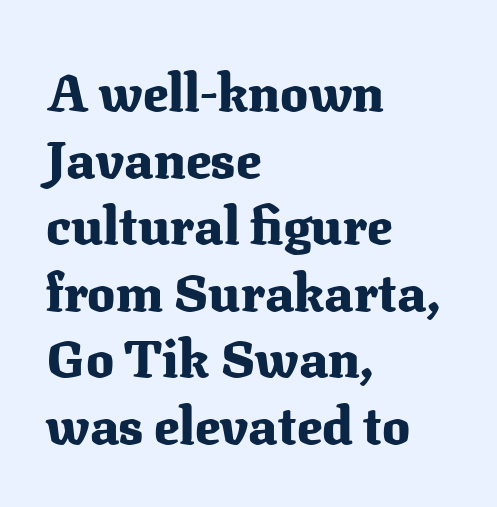
This rendering leaves character spacing at its baseline value. Chunky letters — that's bold for sure. These lines were composed using upright roman letters. Descender tails drop into unmarked territory.
